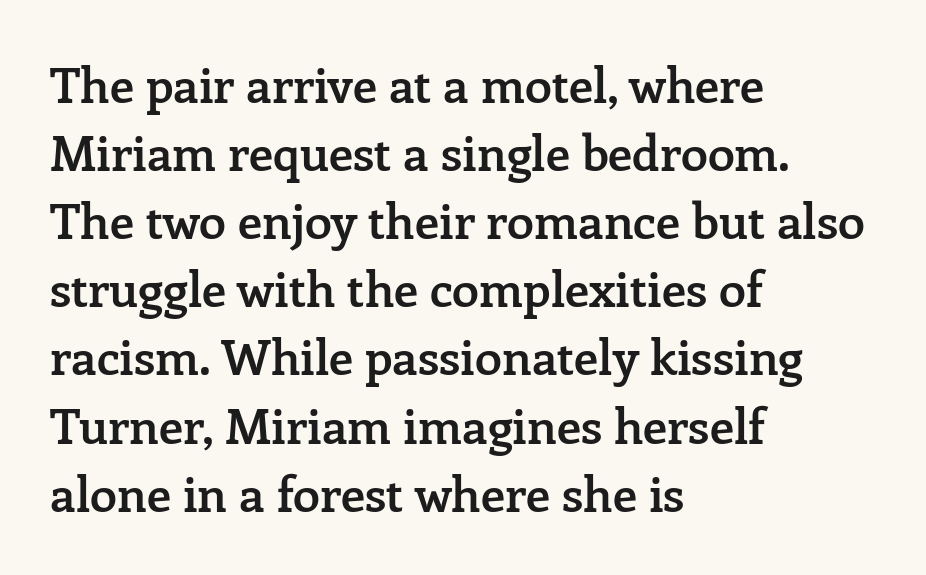
Q: Is the text bold? A: Semi-bold.
Q: Is the text italic (slanted)? A: No, it is upright.
Q: Is the typeface a serif or a sans-serif typeface? A: Serif.
Q: Is the text underlined? A: No.
Q: How is the paragraph aligned? A: Left-aligned.
Q: Is the spacing between letters normal or unusually wide? A: Normal.
Q: Is the spacing between lines tight, normal or loose? A: Normal.
Q: Width (condensed, normal, or wide)? A: Normal.
Q: Stroke contrast? A: Low.
Q: x-height? A: Medium.
Q: Monospaced? A: No.
